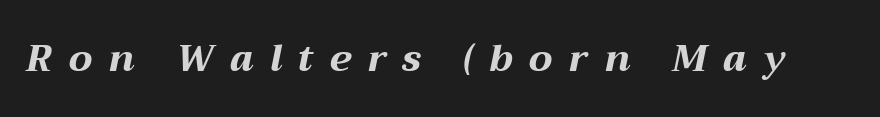
Slanted lettering throughout. A typesetter would call this proportional, since set widths differ per character. A typesetter would call this heavily tracked-out type. The words here are not underlined. The passage shown is emphatically bold.
